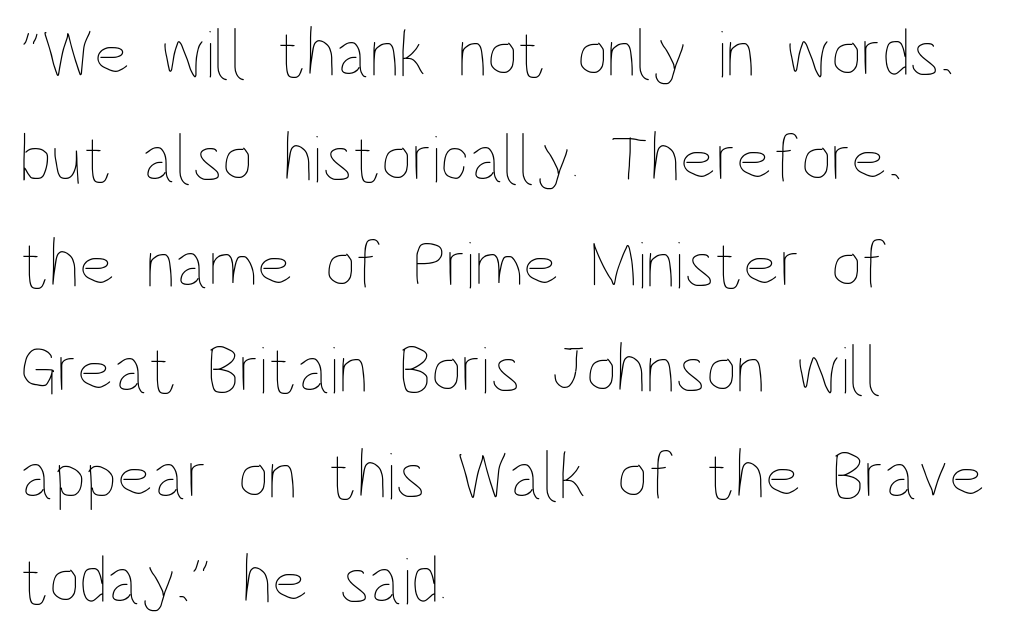
Q: Is the text bold? A: No.
Q: Is the text italic (slanted)? A: No, it is upright.
Q: Is the text underlined? A: No.
Q: How is the paragraph aligned? A: Left-aligned.
Q: Is the spacing between letters normal or unusually wide? A: Normal.
Q: Is the spacing between lines tight, normal or loose? A: Normal.
Q: Width (condensed, normal, or wide)? A: Condensed.
Q: Stroke contrast? A: Low.
Q: x-height? A: Large.
Q: Monospaced? A: No.
